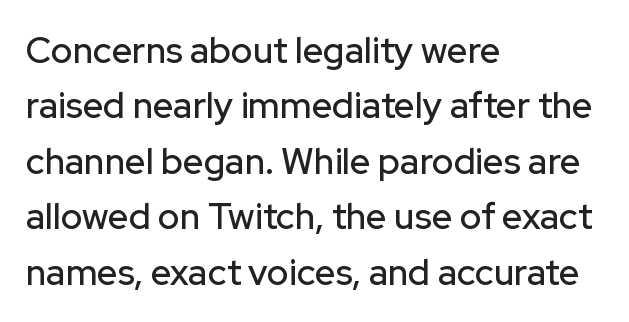
Q: Is the text italic (slanted)? A: No, it is upright.
Q: Is the typeface a serif or a sans-serif typeface? A: Sans-serif.
Q: Is the text underlined? A: No.
Q: How is the paragraph aligned? A: Left-aligned.
Q: Is the spacing between letters normal or unusually wide? A: Normal.
Q: Is the spacing between lines tight, normal or loose? A: Normal.
Q: Width (condensed, normal, or wide)? A: Normal.
Q: Stroke contrast? A: Low.
Q: x-height? A: Medium.
Q: Monospaced? A: No.
